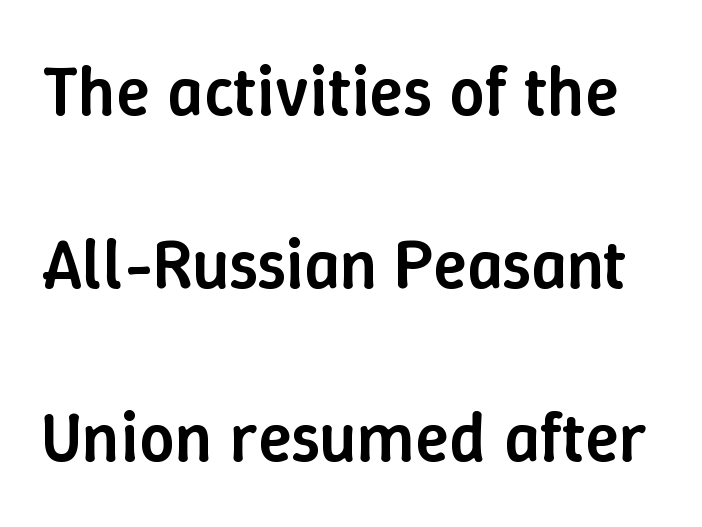
{"italic": "no", "bold": "semi", "weight": "semibold", "width": "normal", "stroke_contrast": "low", "x_height": "medium", "monospaced": "no", "underline": "no", "line_spacing": "loose", "line_spacing_ratio": 2.47, "letter_spacing": "normal", "letter_spacing_em": 0.0, "glyph_px": 70}
